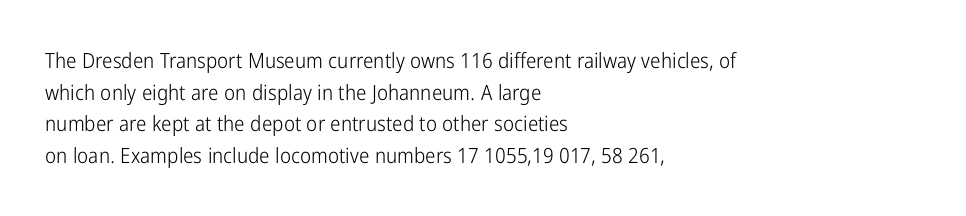
{"italic": "no", "bold": "no", "underline": "no", "align": "left", "line_spacing": "normal", "line_spacing_ratio": 1.51, "letter_spacing": "normal", "letter_spacing_em": 0.0, "glyph_px": 21}
